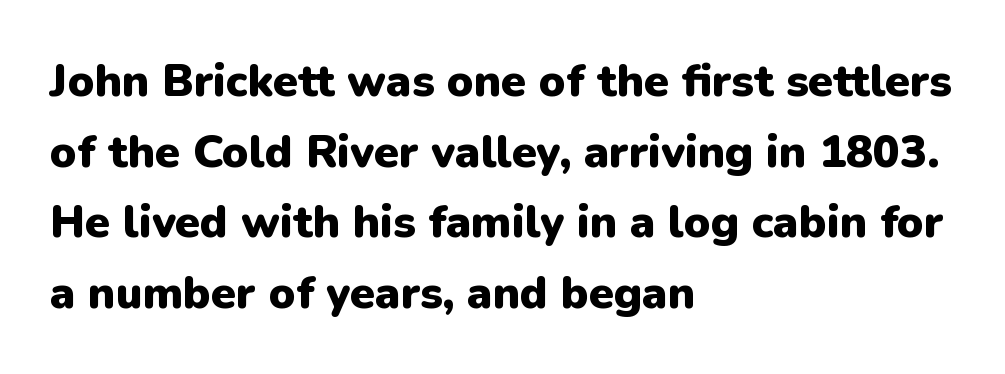
Regarding leading, the lines here are spaced in the standard way. A student would call this left alignment; a typographer would say flush left, rag right. Is the type bold? Yes — the strokes are clearly thick and heavy. Each word holds together tightly as a unit, with standard inter-letter gaps. You can tell from the bare stems that sans-serif type was used. Anything drawn beneath the words? Only blank space.
